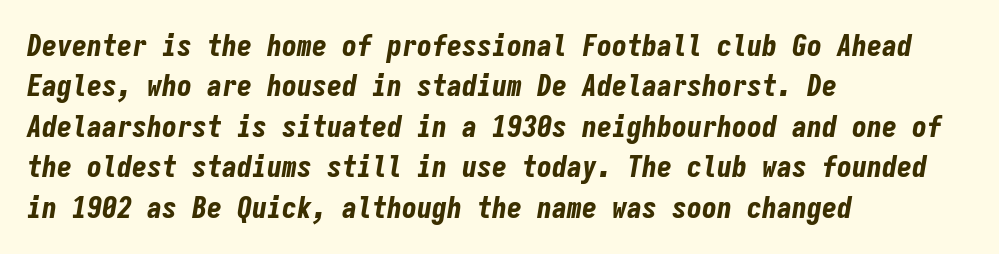
Q: Is the text bold? A: Yes.
Q: Is the text italic (slanted)? A: Yes, it leans right by about 9 degrees.
Q: Is the text underlined? A: No.
Q: How is the paragraph aligned? A: Left-aligned.
Q: Is the spacing between letters normal or unusually wide? A: Normal.
Q: Is the spacing between lines tight, normal or loose? A: Normal.
Q: Width (condensed, normal, or wide)? A: Condensed.
Q: Stroke contrast? A: Low.
Q: x-height? A: Medium.
Q: Monospaced? A: Yes.
